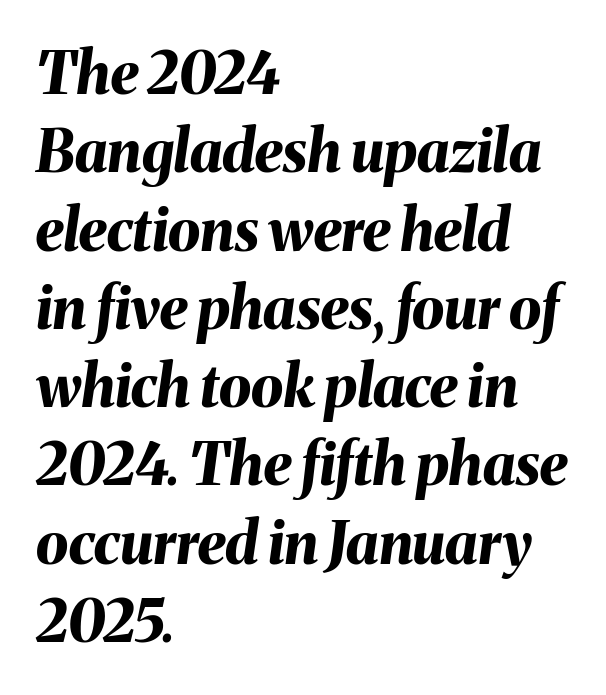
{"italic": "yes", "lean": "right", "slant_degrees": 8, "bold": "yes", "weight": "bold", "width": "normal", "stroke_contrast": "medium", "x_height": "medium", "monospaced": "no", "underline": "no", "align": "left", "line_spacing": "normal", "line_spacing_ratio": 1.35, "letter_spacing": "normal", "letter_spacing_em": 0.0, "glyph_px": 58}
